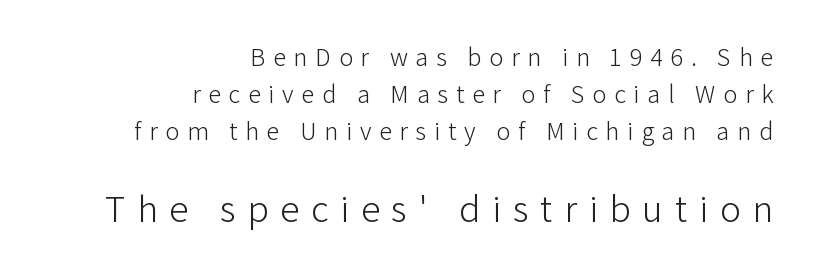
{"serif": "no", "italic": "no", "bold": "no", "weight": "light", "width": "normal", "stroke_contrast": "low", "x_height": "medium", "monospaced": "no", "underline": "no", "align": "right", "line_spacing": "normal", "line_spacing_ratio": 1.43, "letter_spacing": "wide", "letter_spacing_em": 0.3, "larger_block": "second", "size_ratio": 1.5, "glyph_px": 39}
